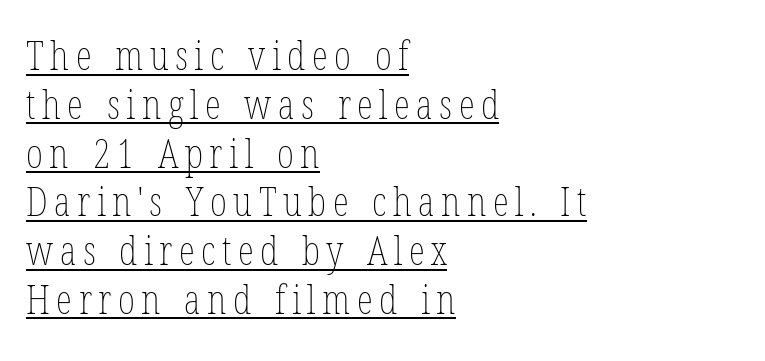
{"italic": "no", "bold": "no", "weight": "thin", "width": "condensed", "stroke_contrast": "low", "x_height": "medium", "monospaced": "no", "underline": "yes", "align": "left", "line_spacing_ratio": 1.19, "glyph_px": 41}
